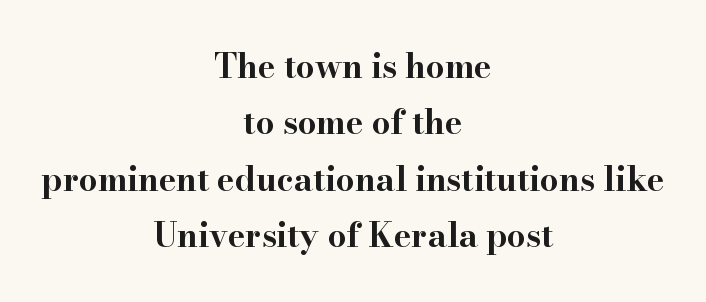
{"serif": "yes", "italic": "no", "bold": "yes", "weight": "bold", "width": "wide", "stroke_contrast": "high", "x_height": "small", "monospaced": "no", "underline": "no", "align": "center", "line_spacing_ratio": 1.71, "letter_spacing": "normal", "letter_spacing_em": 0.0, "glyph_px": 33}
